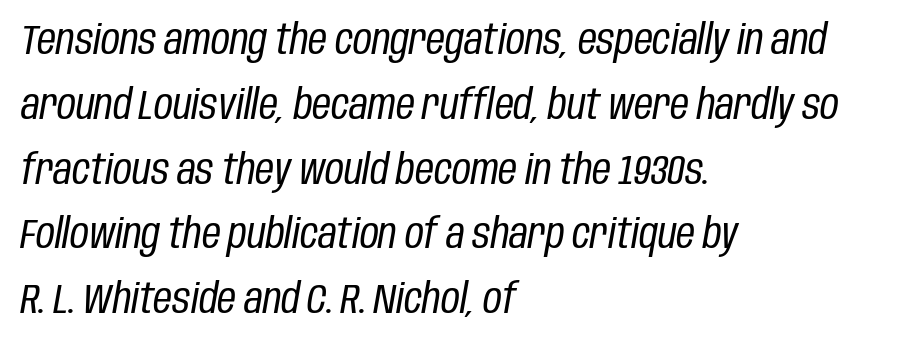
The image shows 41 px regular-weight, condensed type, italic (leaning right); set left-aligned, normal line spacing (1.58x), normal letter spacing, not underlined; low stroke contrast and a large x-height.
